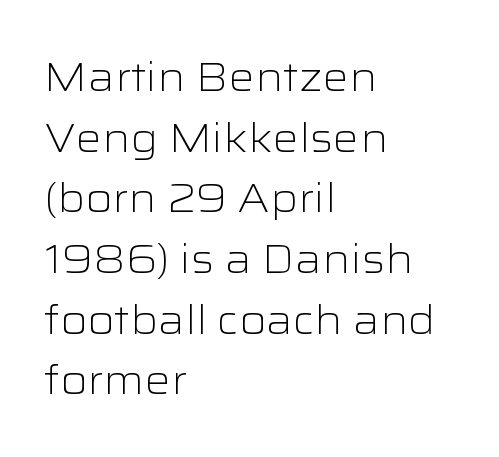
One-word summary of the alignment: left. Underline: absent. Line spacing here is normal. Letter spacing: default.
